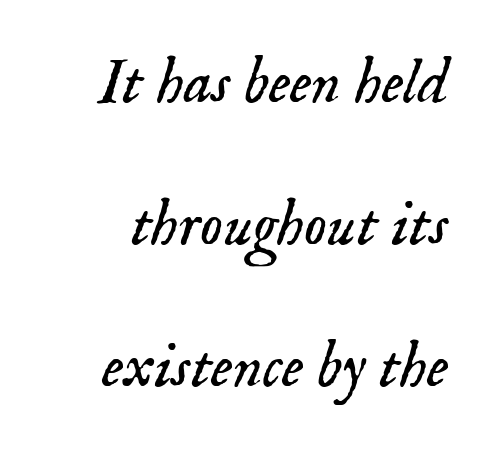
The image shows 64 px light serif type, italic (leaning right); set loose line spacing (2.22x), normal letter spacing, not underlined; low stroke contrast and a small x-height.
